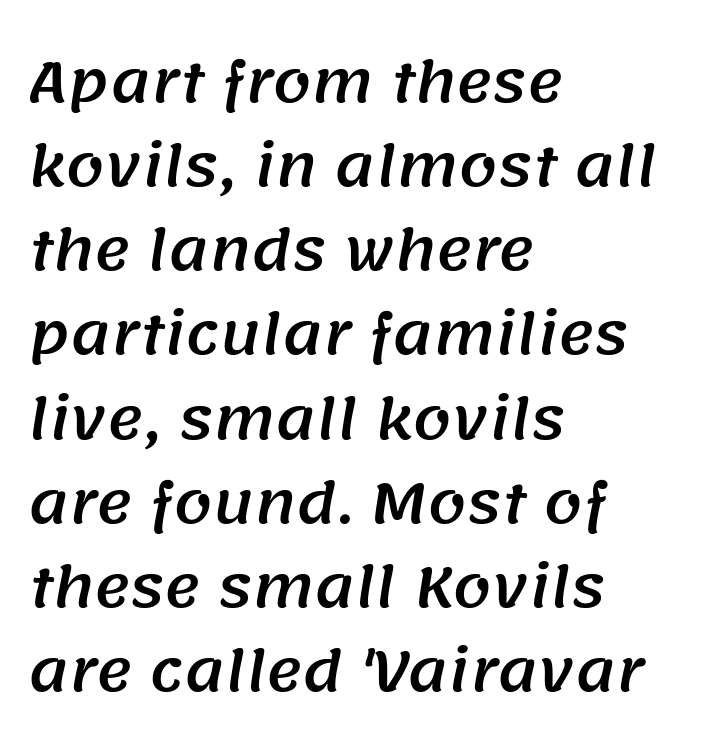
Left-aligned paragraph, ragged on the right. Think of a printed novel: that variable character pitch is what you see here. Words appear dense and cohesive because spacing is normal. Does the type have serifs? No, each stem ends abruptly.
